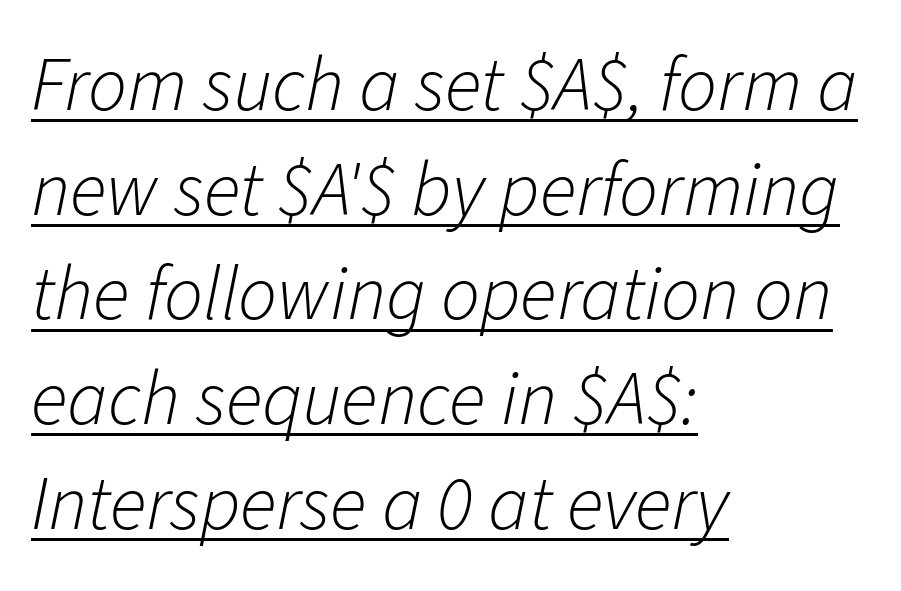
Q: Is the text bold? A: No.
Q: Is the text italic (slanted)? A: Yes, it leans right by about 11 degrees.
Q: Is the text underlined? A: Yes.
Q: How is the paragraph aligned? A: Left-aligned.
Q: Is the spacing between letters normal or unusually wide? A: Normal.
Q: Is the spacing between lines tight, normal or loose? A: Normal.
Q: Width (condensed, normal, or wide)? A: Normal.
Q: Stroke contrast? A: Low.
Q: x-height? A: Medium.
Q: Monospaced? A: No.
